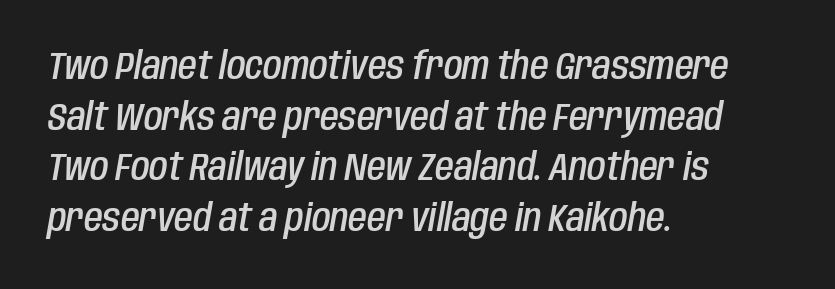
Rows of type keep a routine distance in the vertical direction. These words are printed semibold, heavier than regular yet not bold. Is the letter spacing exaggerated? No — it looks like the ordinary default. Varying glyph widths throughout — classic text-font behaviour.
